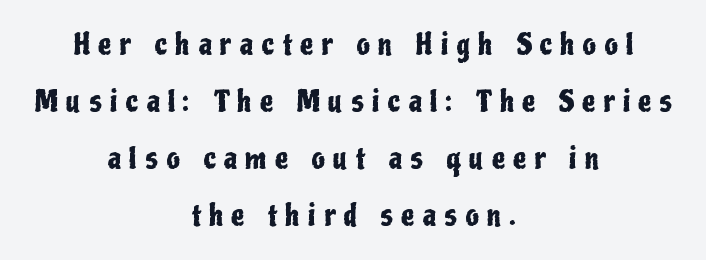
Q: Is the text italic (slanted)? A: No, it is upright.
Q: Is the typeface a serif or a sans-serif typeface? A: Sans-serif.
Q: Is the text underlined? A: No.
Q: How is the paragraph aligned? A: Centered.
Q: Is the spacing between letters normal or unusually wide? A: Unusually wide.
Q: Is the spacing between lines tight, normal or loose? A: Loose.
Q: Width (condensed, normal, or wide)? A: Condensed.
Q: Stroke contrast? A: Low.
Q: x-height? A: Medium.
Q: Monospaced? A: No.
